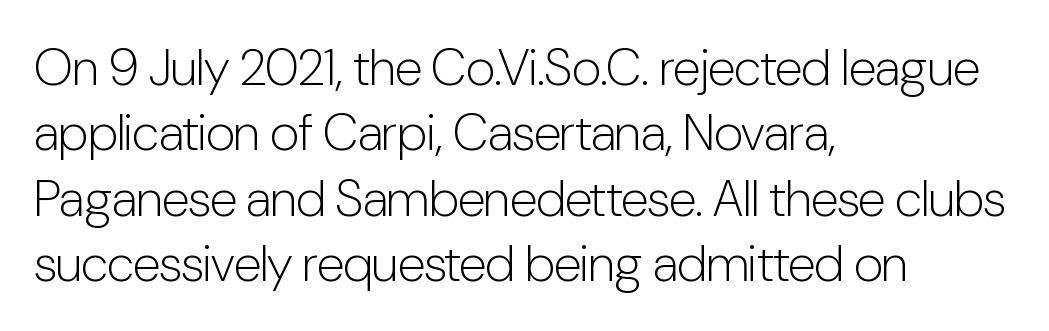
The image shows 51 px light, condensed sans-serif type, upright; set left-aligned, normal line spacing (1.28x), normal letter spacing, not underlined; low stroke contrast and a medium x-height.
